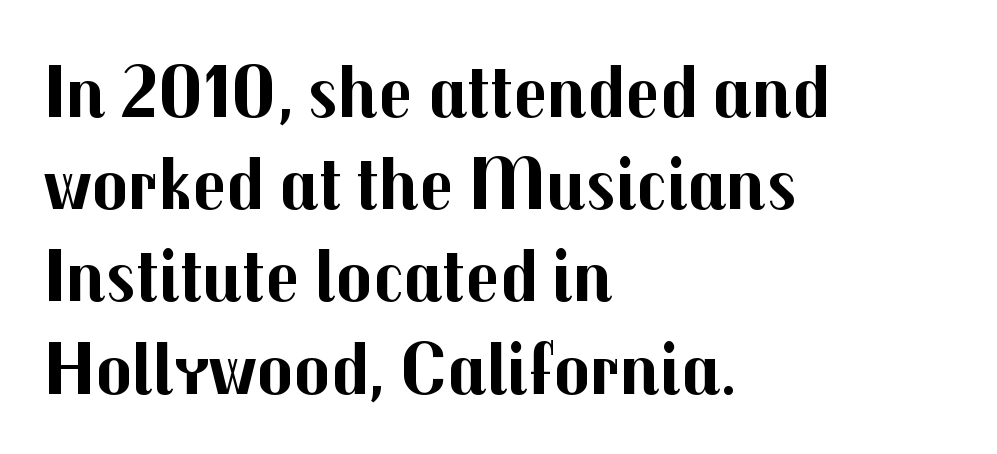
Q: Is the text bold? A: Yes.
Q: Is the text italic (slanted)? A: No, it is upright.
Q: Is the typeface a serif or a sans-serif typeface? A: Sans-serif.
Q: Is the text underlined? A: No.
Q: How is the paragraph aligned? A: Left-aligned.
Q: Is the spacing between letters normal or unusually wide? A: Normal.
Q: Width (condensed, normal, or wide)? A: Normal.
Q: Stroke contrast? A: Medium.
Q: x-height? A: Medium.
Q: Monospaced? A: No.
